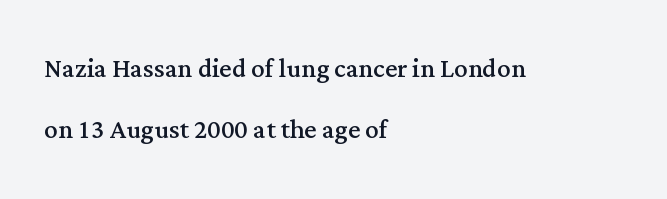
{"serif": "yes", "italic": "no", "bold": "no", "weight": "regular", "width": "normal", "stroke_contrast": "medium", "x_height": "medium", "monospaced": "no", "underline": "no", "align": "left", "line_spacing_ratio": 1.78, "letter_spacing": "normal", "letter_spacing_em": 0.0, "glyph_px": 34}
